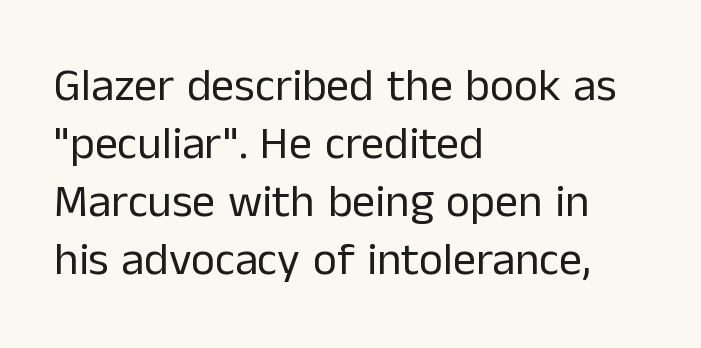
Q: Is the text bold? A: No.
Q: Is the text italic (slanted)? A: No, it is upright.
Q: Is the typeface a serif or a sans-serif typeface? A: Sans-serif.
Q: Is the text underlined? A: No.
Q: How is the paragraph aligned? A: Left-aligned.
Q: Is the spacing between letters normal or unusually wide? A: Normal.
Q: Is the spacing between lines tight, normal or loose? A: Normal.
Q: Width (condensed, normal, or wide)? A: Normal.
Q: Stroke contrast? A: Low.
Q: x-height? A: Medium.
Q: Monospaced? A: No.
